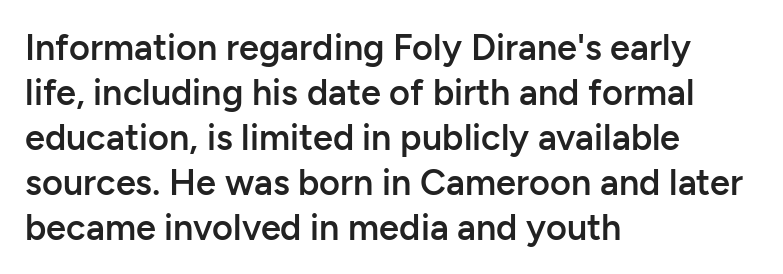
Q: Is the text bold? A: Semi-bold.
Q: Is the text italic (slanted)? A: No, it is upright.
Q: Is the typeface a serif or a sans-serif typeface? A: Sans-serif.
Q: Is the text underlined? A: No.
Q: How is the paragraph aligned? A: Left-aligned.
Q: Is the spacing between letters normal or unusually wide? A: Normal.
Q: Is the spacing between lines tight, normal or loose? A: Normal.
Q: Width (condensed, normal, or wide)? A: Normal.
Q: Stroke contrast? A: Low.
Q: x-height? A: Medium.
Q: Monospaced? A: No.
